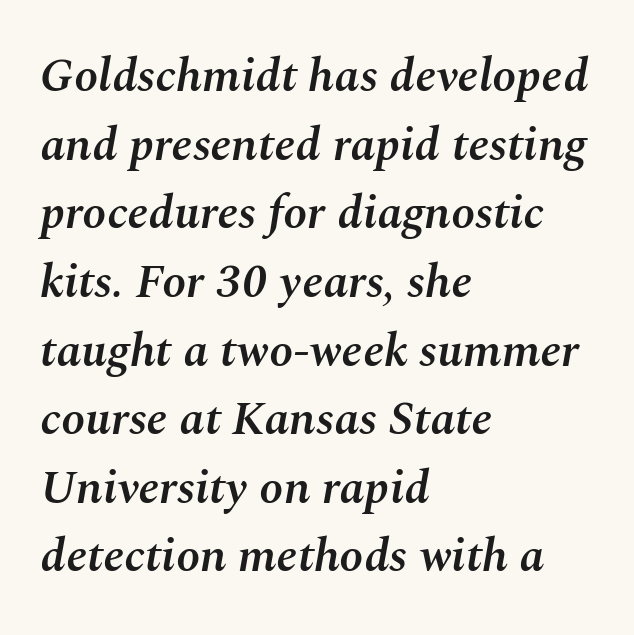
The image shows 48 px semibold type, italic (leaning right); set left-aligned, normal line spacing (1.43x), normal letter spacing, not underlined; medium stroke contrast and a medium x-height.
